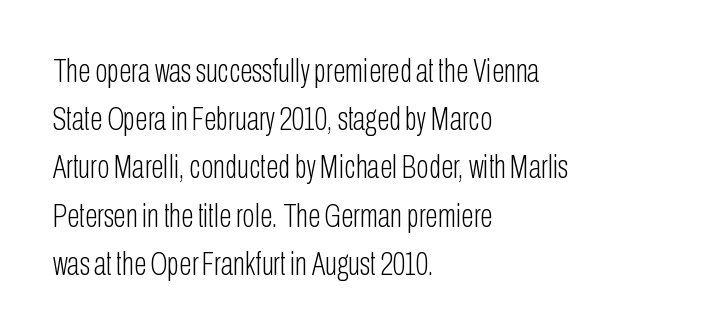
The typeface chosen for these lines omits serifs. Every stem runs plumb, perpendicular to the baseline. Which margin do the lines hug? The left one — the right edge is uneven. Underlining? Definitely not there. Summary of weight: not heavy and not bold.
